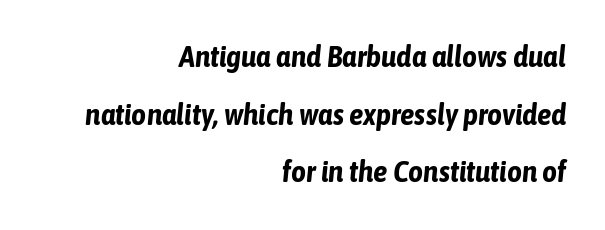
The image shows 29 px bold, condensed type, italic (leaning right); set right-aligned, loose line spacing (1.99x), normal letter spacing, not underlined; low stroke contrast and a medium x-height.
